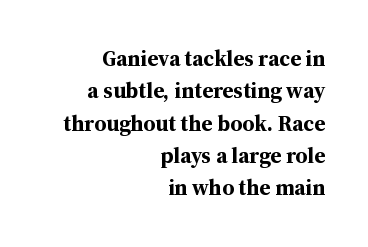
The image shows 22 px bold type, upright; set right-aligned, normal line spacing (1.47x), normal letter spacing, not underlined.
